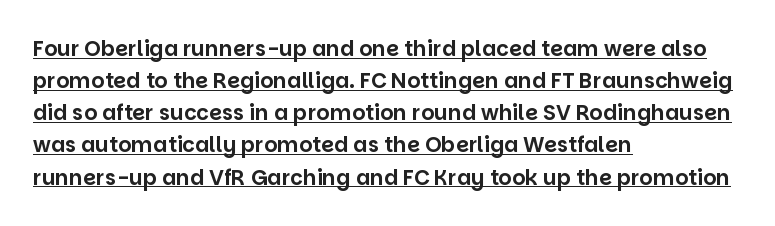
The lettering stays uniformly vertical, giving the passage a roman look. The line-height multiplier appears to be the usual default. Look at the tracking — it's just the regular setting, nothing added. Each line starts at the same left margin while the right side varies. A continuous stroke trails under the words, as in a hyperlink.
